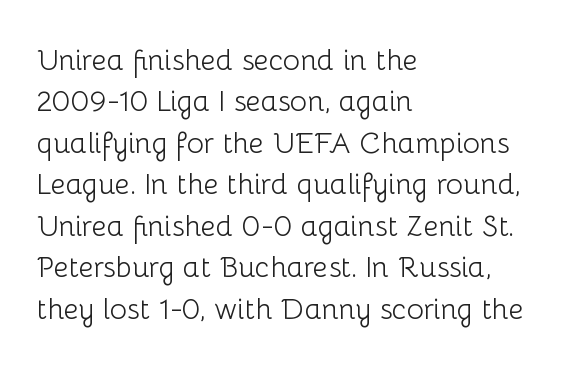
On a weight scale, this lands at 450 or below. The rendering uses natural spacing where letterforms have individual widths. Standard letterfit; no display-style spreading of the glyphs. Quick note: underline off. Tall strokes in this sample are plumb rather than angled.
